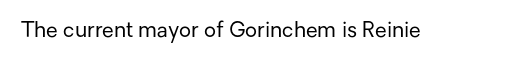
{"italic": "no", "bold": "no", "underline": "no", "letter_spacing": "normal", "letter_spacing_em": 0.0, "glyph_px": 21}
